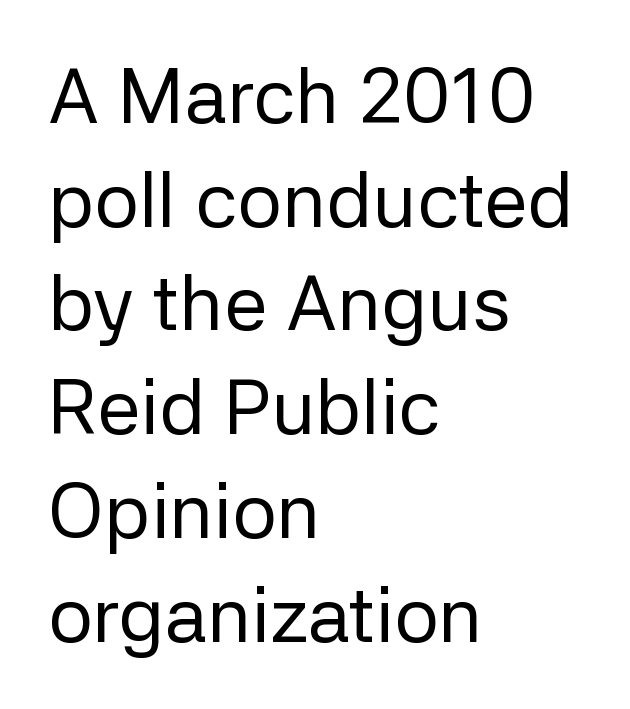
{"serif": "no", "italic": "no", "bold": "no", "weight": "regular", "width": "normal", "stroke_contrast": "low", "x_height": "medium", "monospaced": "no", "underline": "no", "align": "left", "line_spacing": "normal", "line_spacing_ratio": 1.33, "letter_spacing": "normal", "letter_spacing_em": 0.0, "glyph_px": 78}
